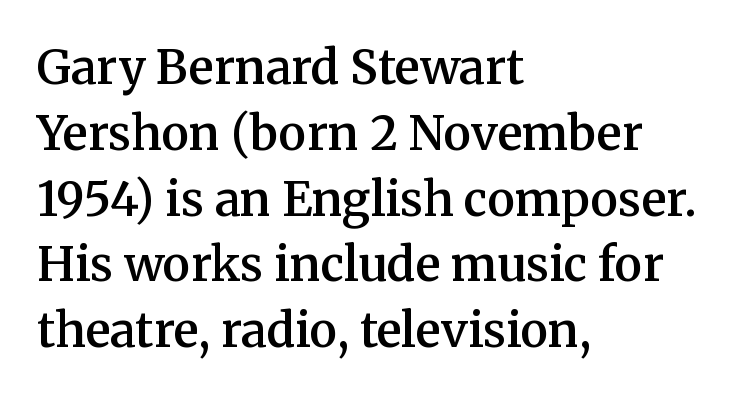
Q: Is the text bold? A: Semi-bold.
Q: Is the text italic (slanted)? A: No, it is upright.
Q: Is the typeface a serif or a sans-serif typeface? A: Serif.
Q: Is the text underlined? A: No.
Q: How is the paragraph aligned? A: Left-aligned.
Q: Is the spacing between letters normal or unusually wide? A: Normal.
Q: Is the spacing between lines tight, normal or loose? A: Normal.
Q: Width (condensed, normal, or wide)? A: Normal.
Q: Stroke contrast? A: Medium.
Q: x-height? A: Medium.
Q: Monospaced? A: No.
